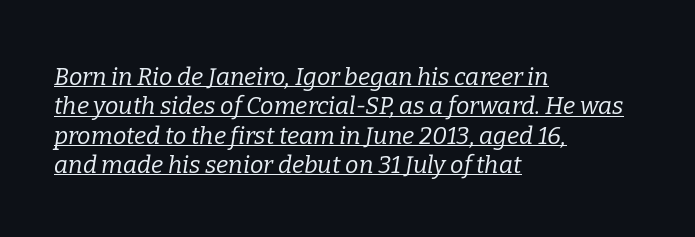
The string is rendered with underlining switched on. This rendering uses left alignment, leaving the right contour irregular. Rendered with sloped, italic letterforms. No extra ink here — the face is not bold. Inter-character spacing is left at the font's built-in metrics.
